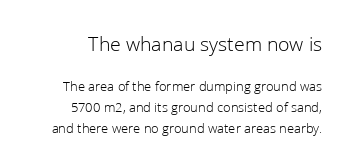
The area under the type is left untouched. Typesetter's note — upper block bumped up in size, lower block left smaller. Vertically, the passage feels balanced, rows spaced as you'd expect. This sample uses an upright cut, with every glyph sitting square on the baseline. The passage shown has conventional tracking throughout.
